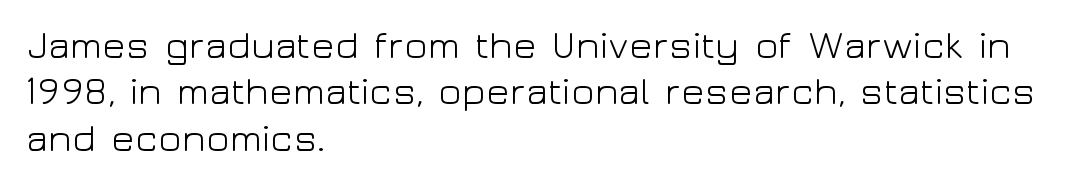
Every stem runs plumb, perpendicular to the baseline. Stem width sits at or under what a default text font uses. Visually the block forms a straight wall on the left and a jagged coastline on the right. The glyphs are unaccompanied by any horizontal stroke below them. In terms of letterspacing, this is plain default setting. The passage shown is typeset with a sans-serif family.
